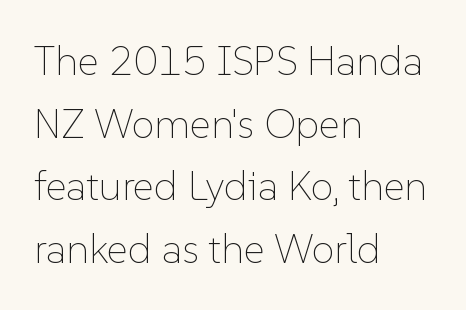
Q: Is the text bold? A: No.
Q: Is the text italic (slanted)? A: No, it is upright.
Q: Is the text underlined? A: No.
Q: How is the paragraph aligned? A: Left-aligned.
Q: Is the spacing between letters normal or unusually wide? A: Normal.
Q: Is the spacing between lines tight, normal or loose? A: Normal.
Q: Width (condensed, normal, or wide)? A: Normal.
Q: Stroke contrast? A: Low.
Q: x-height? A: Medium.
Q: Monospaced? A: No.
